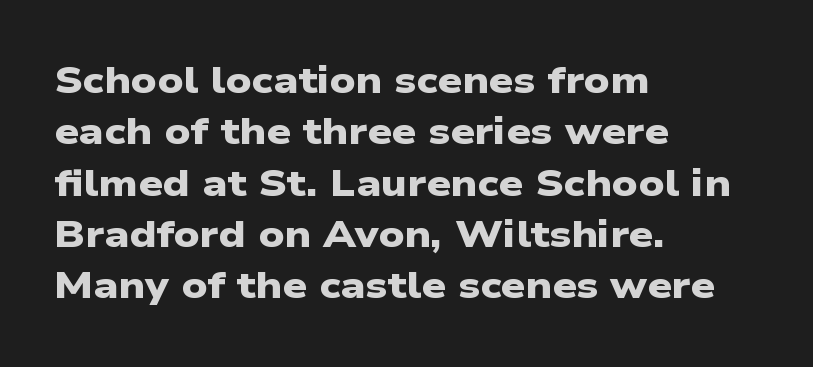
Nothing sits at the stroke ends, so this counts as sans-serif. Look at the tracking — it's just the regular setting, nothing added. Quick note: underline off. Weight check: bold — yes, fully.
